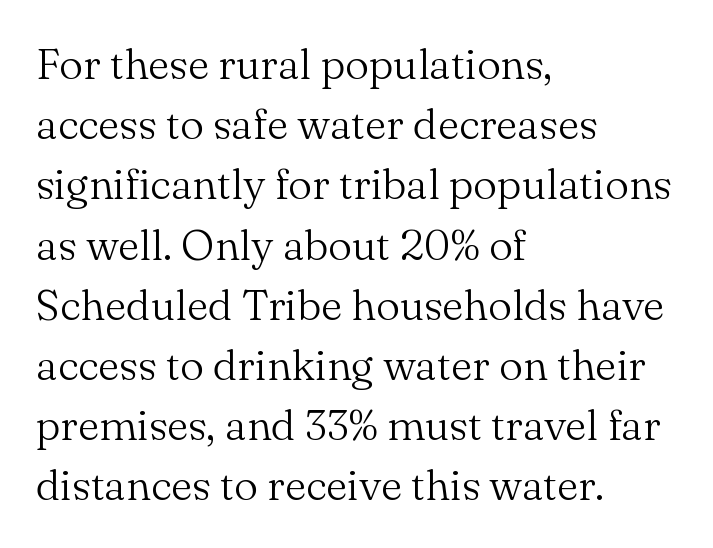
Is the type heavy? It reads as light-to-regular instead. Students, note that the glyphs here touch the page at normal intervals. The lines in this sample share a left origin and differ only in where they stop. The letters stand upright; this is a roman face.
